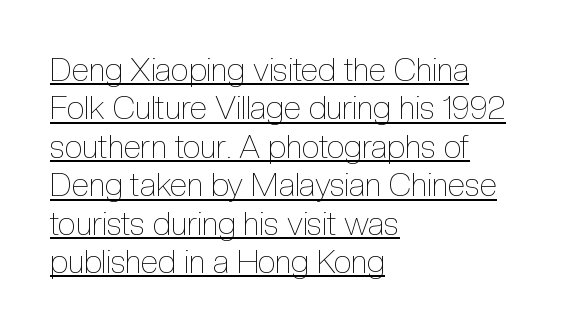
The image shows 32 px thin, condensed type, upright; set left-aligned, line spacing 1.2x, normal letter spacing, underlined; a medium x-height.
